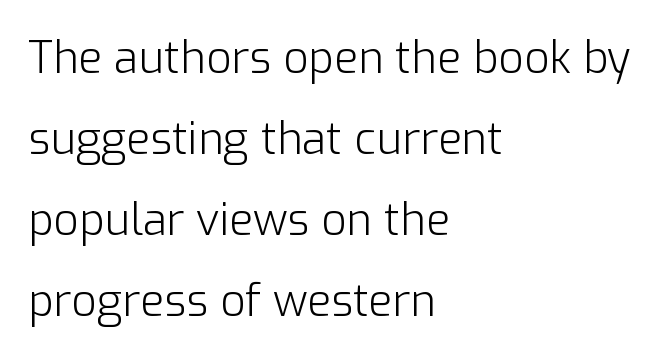
The image shows 44 px light sans-serif type, upright; set left-aligned, line spacing 1.84x, normal letter spacing, not underlined; low stroke contrast and a medium x-height.
